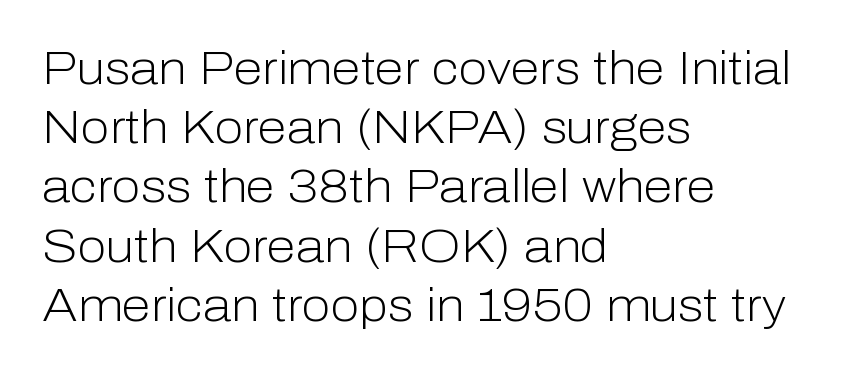
Q: Is the text bold? A: No.
Q: Is the text italic (slanted)? A: No, it is upright.
Q: Is the typeface a serif or a sans-serif typeface? A: Sans-serif.
Q: Is the text underlined? A: No.
Q: How is the paragraph aligned? A: Left-aligned.
Q: Is the spacing between letters normal or unusually wide? A: Normal.
Q: Is the spacing between lines tight, normal or loose? A: Normal.
Q: Width (condensed, normal, or wide)? A: Normal.
Q: Stroke contrast? A: Low.
Q: x-height? A: Medium.
Q: Monospaced? A: No.
